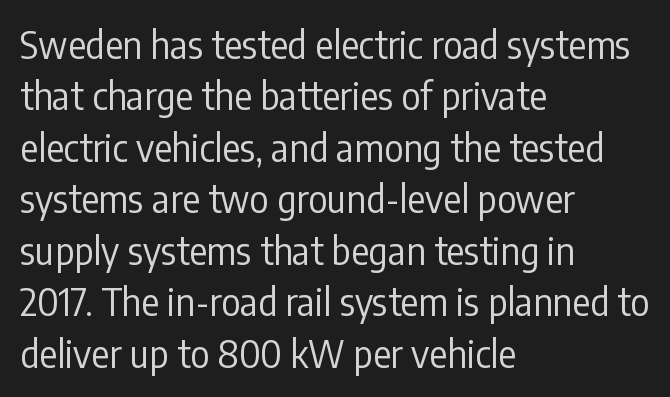
{"serif": "no", "italic": "no", "bold": "no", "weight": "regular", "width": "condensed", "stroke_contrast": "low", "x_height": "medium", "monospaced": "no", "underline": "no", "align": "left", "line_spacing": "normal", "line_spacing_ratio": 1.39, "letter_spacing": "normal", "letter_spacing_em": 0.0, "glyph_px": 37}
